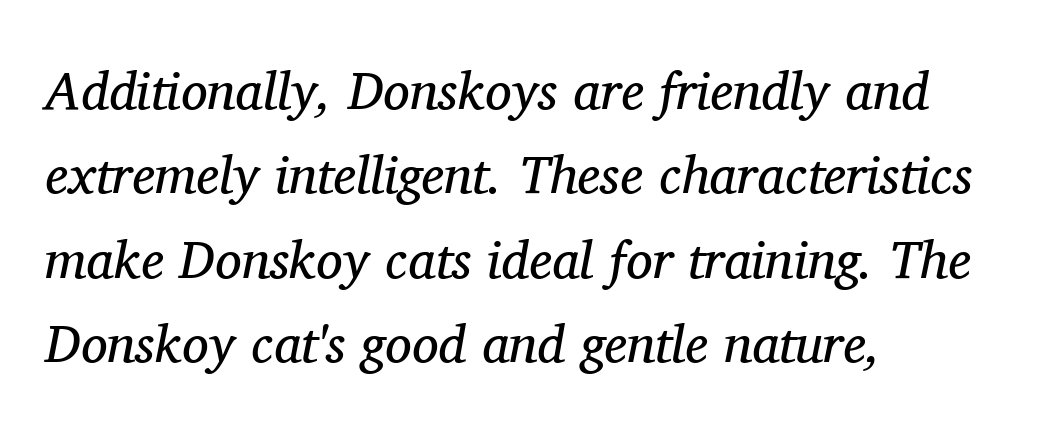
{"serif": "yes", "italic": "yes", "lean": "right", "slant_degrees": 11, "bold": "no", "weight": "regular", "width": "normal", "stroke_contrast": "medium", "x_height": "medium", "monospaced": "no", "underline": "no", "align": "left", "line_spacing": "normal", "line_spacing_ratio": 1.59, "letter_spacing": "normal", "letter_spacing_em": 0.0, "glyph_px": 53}
